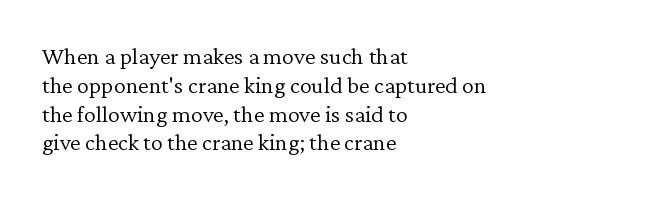
{"italic": "no", "bold": "no", "underline": "no", "align": "left", "line_spacing_ratio": 1.2, "letter_spacing": "normal", "letter_spacing_em": 0.0, "glyph_px": 24}
